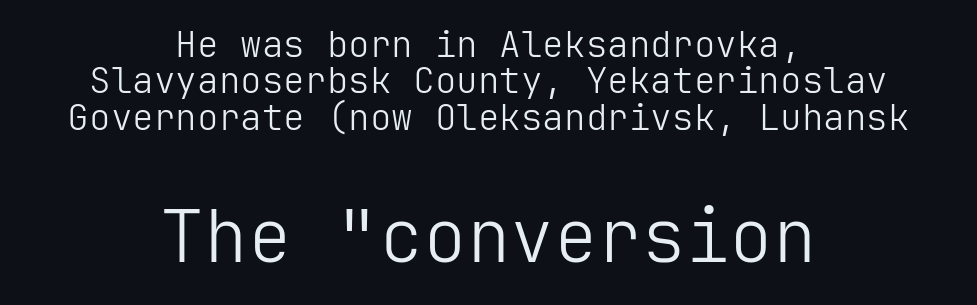
The compositor balanced each line on the midline. Rule under the text: the space is simply empty. Successive baselines arrive quickly, one right under another. Regarding serifs, this sample does without them.
